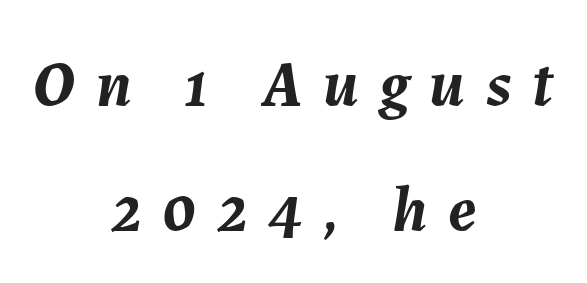
The image shows 65 px semibold type, italic (leaning right); set centered, loose line spacing (1.93x), unusually wide letter spacing (+0.32 em), not underlined; medium stroke contrast and a medium x-height.
